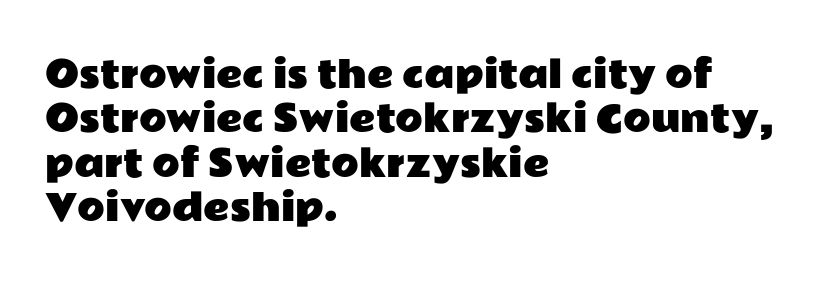
Bare-footed words on every line. Look at the bottom of the vertical strokes: they stop flat, with no serifs. Tracking here is standard; glyphs follow each other at the usual distance. This sample is left-justified, so line endings fall wherever the words run out. Ascenders rise straight up at ninety degrees. The passage shown is typed in a proportional face where columns would drift.
